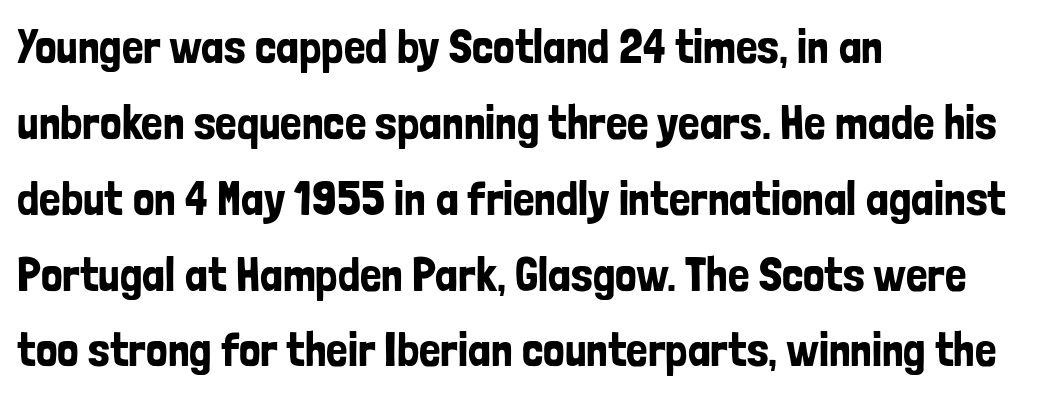
The image shows 48 px condensed sans-serif type, upright; set left-aligned, normal line spacing (1.58x), normal letter spacing, not underlined; low stroke contrast and a medium x-height.
